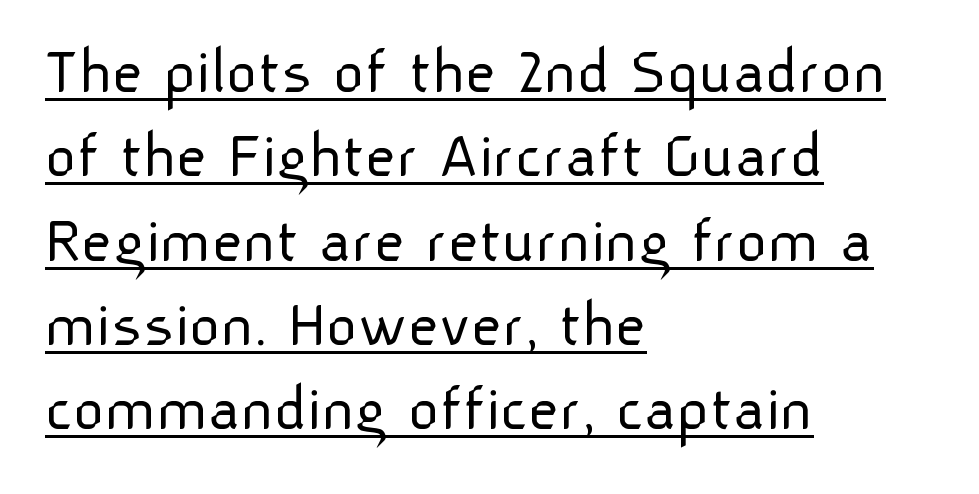
{"serif": "no", "italic": "no", "bold": "no", "weight": "light", "width": "normal", "stroke_contrast": "low", "x_height": "medium", "monospaced": "no", "underline": "yes", "align": "left", "line_spacing_ratio": 1.24, "letter_spacing": "normal", "letter_spacing_em": 0.0, "glyph_px": 68}
